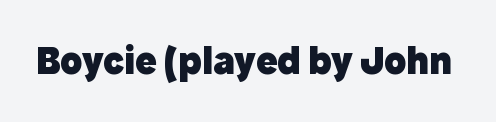
{"serif": "no", "italic": "no", "bold": "yes", "weight": "heavy", "width": "normal", "x_height": "medium", "monospaced": "no", "underline": "no", "letter_spacing": "normal", "letter_spacing_em": 0.0, "glyph_px": 40}
